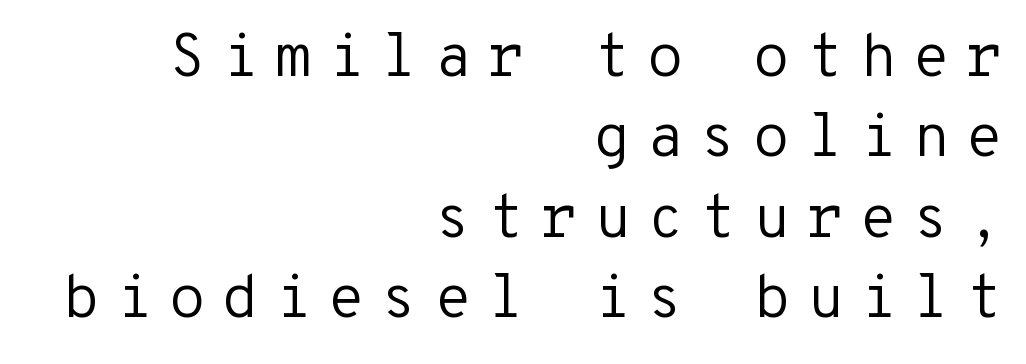
{"serif": "no", "italic": "no", "bold": "no", "weight": "regular", "width": "normal", "stroke_contrast": "low", "x_height": "medium", "monospaced": "yes", "underline": "no", "align": "right", "line_spacing": "normal", "line_spacing_ratio": 1.34, "letter_spacing": "wide", "letter_spacing_em": 0.27, "glyph_px": 60}
